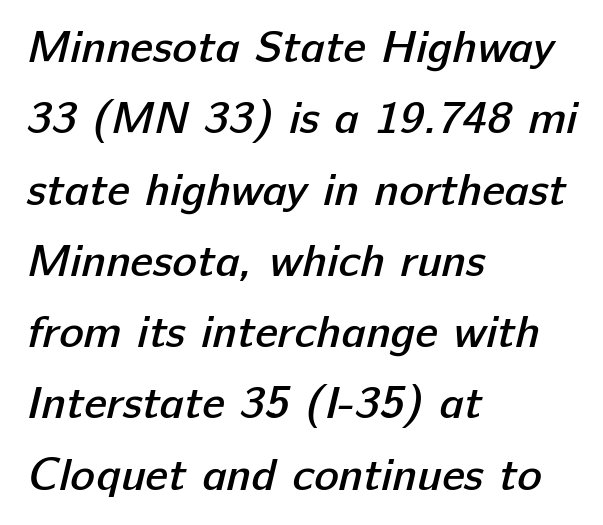
The image shows 46 px semibold sans-serif type; set left-aligned, normal line spacing (1.55x), normal letter spacing, not underlined; low stroke contrast and a medium x-height.
